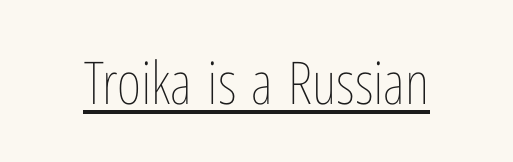
The image shows 59 px thin, condensed type, upright; set normal letter spacing, underlined; low stroke contrast and a medium x-height.
